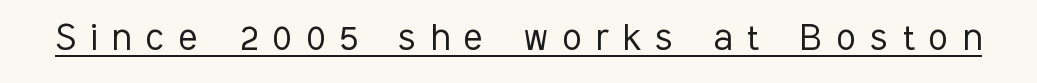
A roman cut, with each character standing at attention. What decoration does the sample have? An underline. No feet cap the strokes, marking this as sans-serif type. Do the characters align in a grid? No, the font is proportional. Stroke mass is kept to a normal reading level or below. You could only call the tracking loose — the letters float apart.
